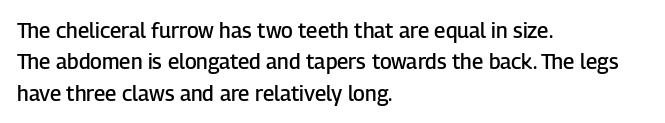
Q: Is the text bold? A: Semi-bold.
Q: Is the text italic (slanted)? A: No, it is upright.
Q: Is the text underlined? A: No.
Q: How is the paragraph aligned? A: Left-aligned.
Q: Is the spacing between letters normal or unusually wide? A: Normal.
Q: Is the spacing between lines tight, normal or loose? A: Normal.
